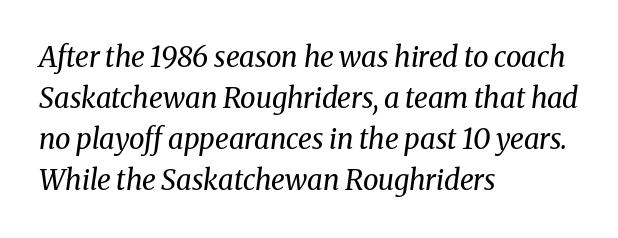
{"serif": "yes", "italic": "yes", "lean": "right", "slant_degrees": 8, "bold": "no", "weight": "regular", "width": "normal", "stroke_contrast": "medium", "x_height": "medium", "monospaced": "no", "underline": "no", "align": "left", "line_spacing": "normal", "line_spacing_ratio": 1.47, "letter_spacing": "normal", "letter_spacing_em": 0.0, "glyph_px": 28}
